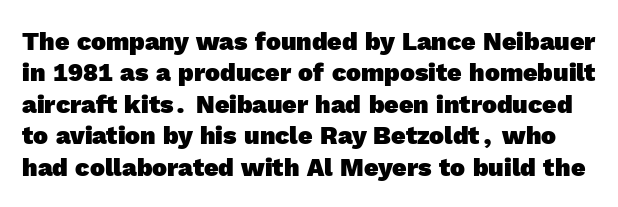
Q: Is the text bold? A: Yes.
Q: Is the text underlined? A: No.
Q: Is the spacing between letters normal or unusually wide? A: Normal.
Q: Is the spacing between lines tight, normal or loose? A: Normal.
